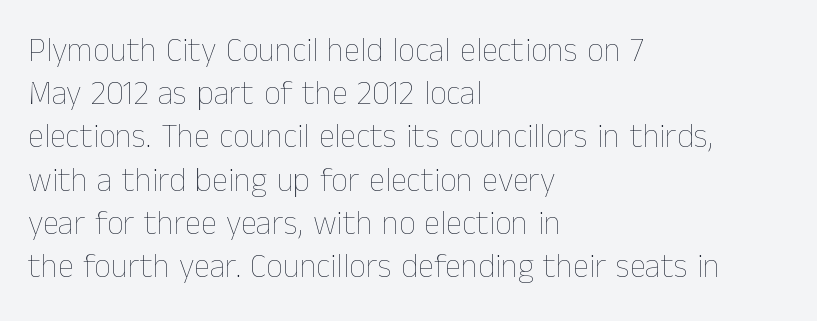
Q: Is the text bold? A: No.
Q: Is the text italic (slanted)? A: No, it is upright.
Q: Is the text underlined? A: No.
Q: How is the paragraph aligned? A: Left-aligned.
Q: Is the spacing between letters normal or unusually wide? A: Normal.
Q: Is the spacing between lines tight, normal or loose? A: Normal.
Q: Width (condensed, normal, or wide)? A: Normal.
Q: Stroke contrast? A: Low.
Q: x-height? A: Medium.
Q: Monospaced? A: No.
